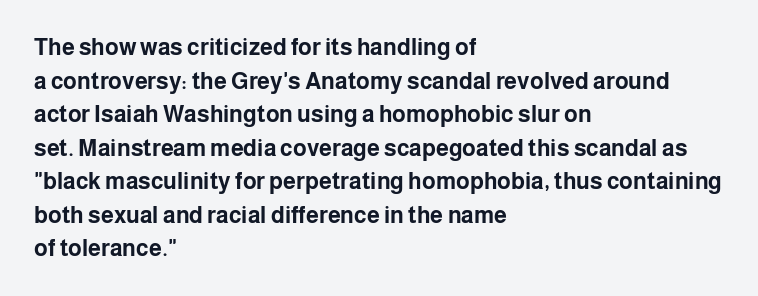
The image shows 23 px bold type, upright; set left-aligned, normal line spacing (1.46x), normal letter spacing, not underlined.
